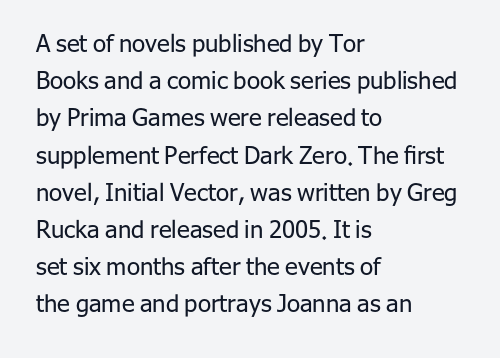
Ordinary non-slanted type is in use. This sample uses plain, unmodified letter spacing. Has an underline been added? It has not. The designer left line spacing at the default. The cut favours lightness, reaching ordinary text weight at its darkest. Layout note: lines flush left.
